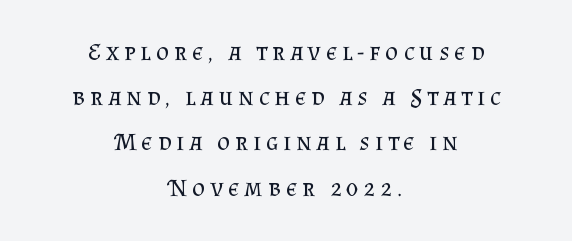
{"italic": "no", "bold": "no", "underline": "no", "align": "center", "line_spacing_ratio": 1.81, "letter_spacing": "wide", "letter_spacing_em": 0.2, "glyph_px": 25}
